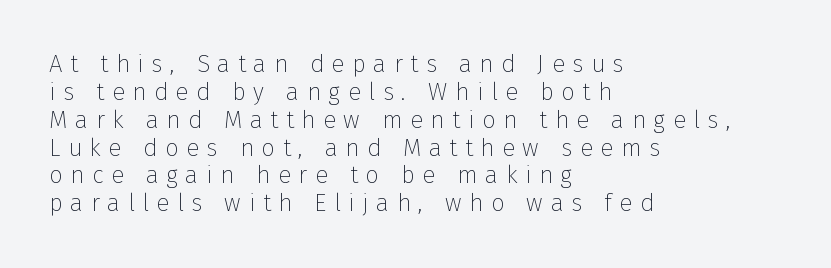
Every row of glyphs begins at an identical x-position on the left. Descenders are the only things crossing below the line. In terms of letterspacing, this is a distinctly airy, spread setting. Is there any slant? The stems are plumb. Stroke mass is kept to a normal reading level or below.
